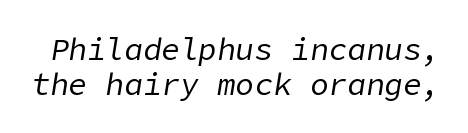
The image shows 31 px regular-weight type, italic (leaning right); set tight line spacing (1.12x), normal letter spacing, not underlined; low stroke contrast and a medium x-height.
